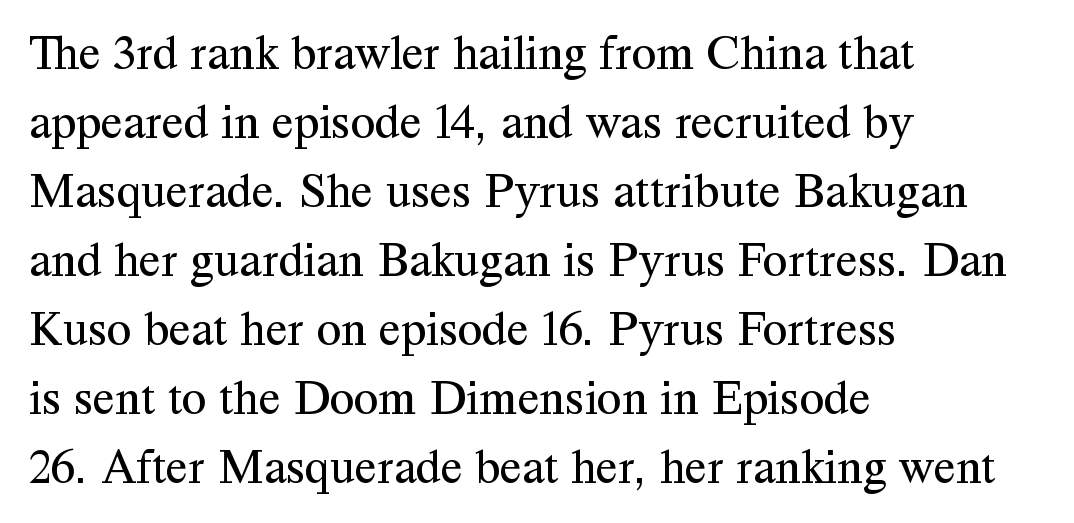
The type is set solid horizontally, with unmodified tracking. The rows are spaced the way most documents space them. Posture: vertical. Examine the stroke ends and you'll spot serifs.
